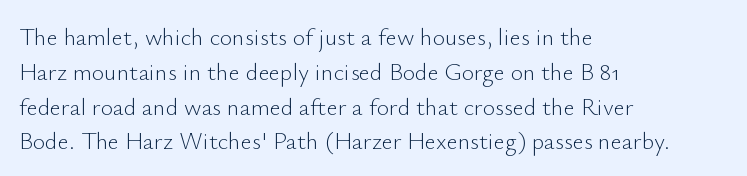
{"italic": "no", "bold": "no", "underline": "no", "align": "left", "line_spacing": "normal", "line_spacing_ratio": 1.45, "letter_spacing": "normal", "letter_spacing_em": 0.0, "glyph_px": 24}
